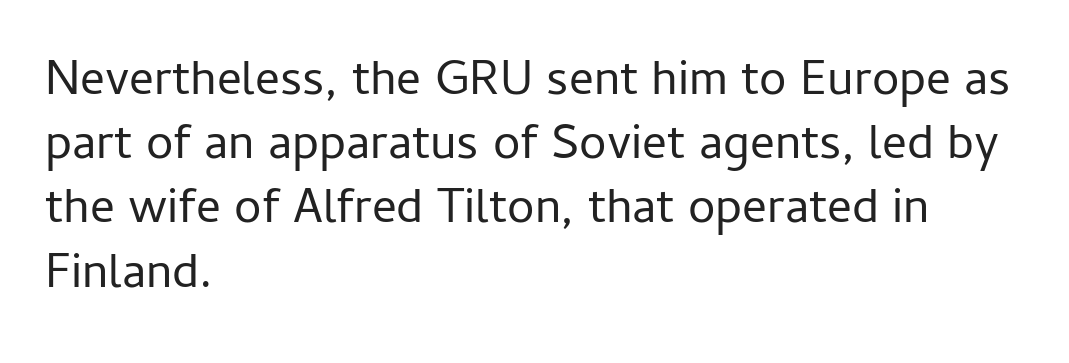
Stem width sits at or under what a default text font uses. Does the lettering tilt? It doesn't — this is upright. Casual observation: everything's shoved over to the left. Regular leading. Note the varied advance widths — an 'i' is clearly narrower than an 'm'. Between one letter and the next there's only the usual sliver of space.
